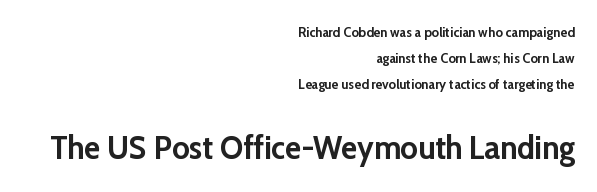
{"serif": "no", "italic": "no", "bold": "yes", "weight": "semibold", "width": "normal", "stroke_contrast": "low", "x_height": "medium", "monospaced": "no", "underline": "no", "align": "right", "line_spacing_ratio": 1.85, "letter_spacing": "normal", "letter_spacing_em": 0.0, "larger_block": "second", "size_ratio": 2.36, "glyph_px": 33}
